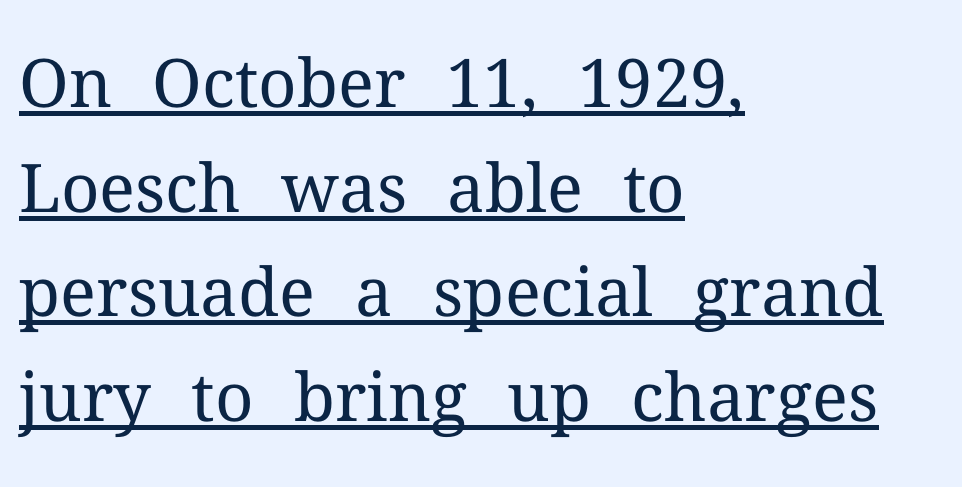
A typesetter would call this proportional, since set widths differ per character. Examine the stroke ends and you'll spot serifs. This is the regular roman posture of the typeface. A baseline rule has been typeset under these characters.
